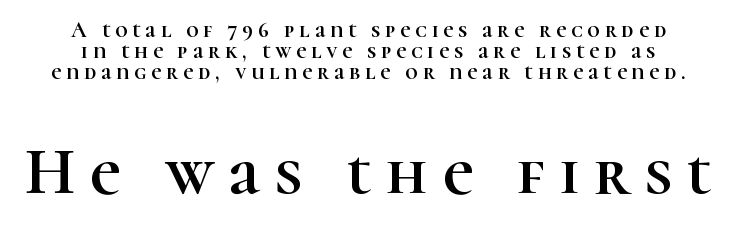
Q: Is the text italic (slanted)? A: No, it is upright.
Q: Is the typeface a serif or a sans-serif typeface? A: Serif.
Q: Is the text underlined? A: No.
Q: How is the paragraph aligned? A: Centered.
Q: Is the spacing between letters normal or unusually wide? A: Unusually wide.
Q: Is the spacing between lines tight, normal or loose? A: Tight.
Q: Which block of text is set in a larger size, the first (top) or the second (bottom)? A: The second (bottom) one.
Q: Width (condensed, normal, or wide)? A: Normal.
Q: Stroke contrast? A: High.
Q: x-height? A: Medium.
Q: Monospaced? A: No.
